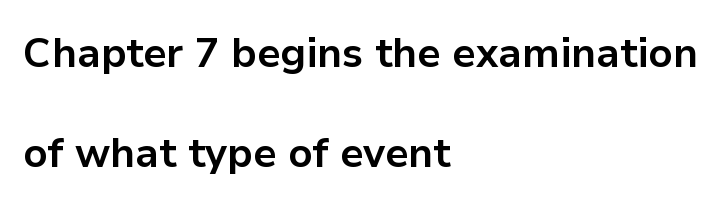
The image shows 41 px bold sans-serif type, upright; set left-aligned, loose line spacing (2.43x), normal letter spacing, not underlined; low stroke contrast and a medium x-height.
